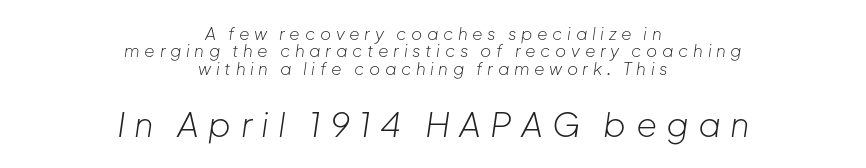
The image shows 34 px light type, italic (leaning right); set centered, tight line spacing (1.02x), unusually wide letter spacing (+0.27 em), not underlined; the second (bottom) block is 2.0x larger; low stroke contrast and a medium x-height.
